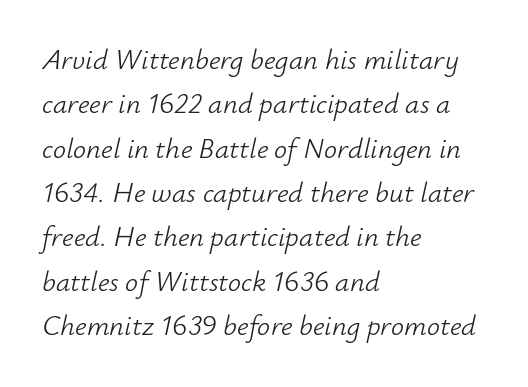
{"italic": "yes", "lean": "right", "slant_degrees": 12, "bold": "no", "weight": "light", "width": "normal", "stroke_contrast": "low", "x_height": "small", "monospaced": "no", "underline": "no", "align": "left", "line_spacing": "normal", "line_spacing_ratio": 1.53, "letter_spacing": "normal", "letter_spacing_em": 0.0, "glyph_px": 29}
